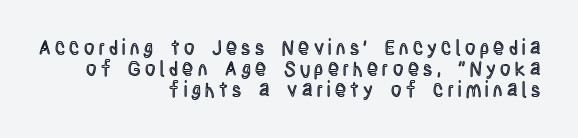
{"italic": "no", "underline": "no", "align": "right", "line_spacing": "tight", "line_spacing_ratio": 1.05, "letter_spacing": "wide", "letter_spacing_em": 0.22, "glyph_px": 20}
